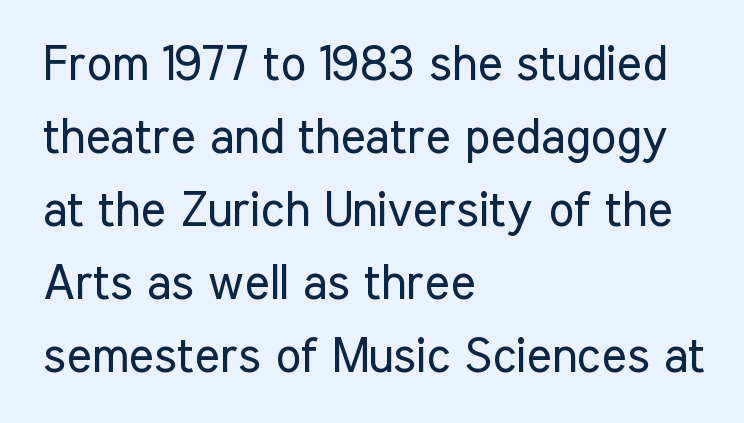
Q: Is the text bold? A: No.
Q: Is the text italic (slanted)? A: No, it is upright.
Q: Is the typeface a serif or a sans-serif typeface? A: Sans-serif.
Q: Is the text underlined? A: No.
Q: How is the paragraph aligned? A: Left-aligned.
Q: Is the spacing between letters normal or unusually wide? A: Normal.
Q: Is the spacing between lines tight, normal or loose? A: Normal.
Q: Width (condensed, normal, or wide)? A: Condensed.
Q: Stroke contrast? A: Low.
Q: x-height? A: Medium.
Q: Monospaced? A: No.
